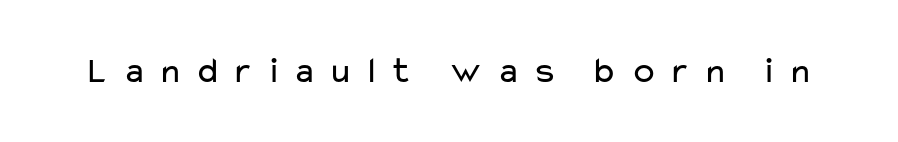
The image shows 37 px regular-weight, wide sans-serif type, upright; set unusually wide letter spacing (+0.31 em), not underlined; low stroke contrast and a medium x-height.
